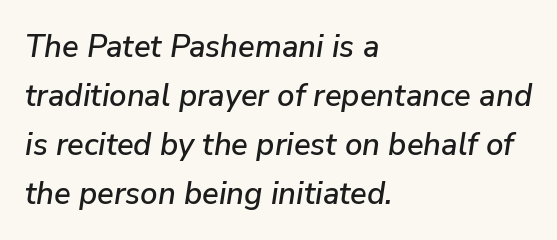
{"italic": "yes", "lean": "right", "slant_degrees": 9, "width": "normal", "stroke_contrast": "low", "x_height": "medium", "monospaced": "no", "underline": "no", "align": "left", "line_spacing": "normal", "line_spacing_ratio": 1.58, "letter_spacing": "normal", "letter_spacing_em": 0.0, "glyph_px": 31}
